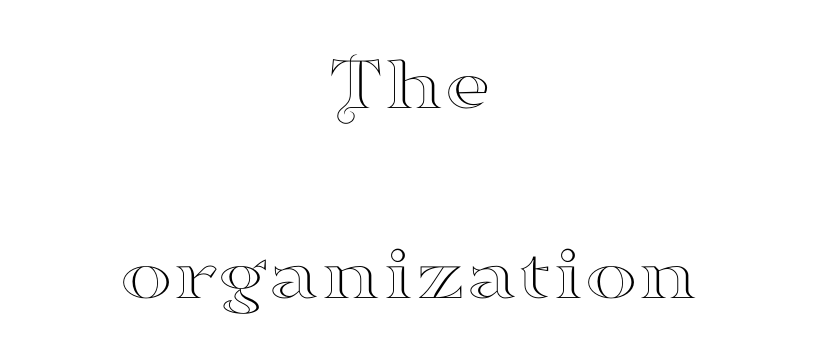
Q: Is the text italic (slanted)? A: No, it is upright.
Q: Is the typeface a serif or a sans-serif typeface? A: Serif.
Q: Is the text underlined? A: No.
Q: How is the paragraph aligned? A: Centered.
Q: Is the spacing between letters normal or unusually wide? A: Normal.
Q: Is the spacing between lines tight, normal or loose? A: Loose.
Q: Width (condensed, normal, or wide)? A: Wide.
Q: Stroke contrast? A: High.
Q: x-height? A: Small.
Q: Monospaced? A: No.
